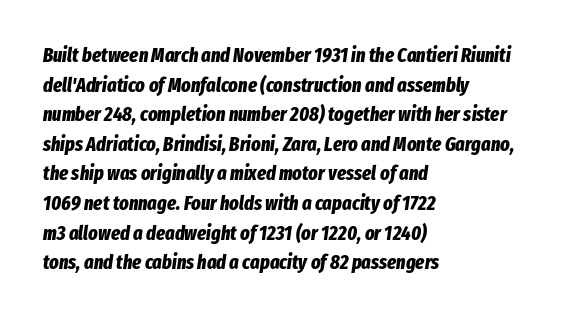
Q: Is the text bold? A: Yes.
Q: Is the text italic (slanted)? A: Yes, it leans right by about 8 degrees.
Q: Is the text underlined? A: No.
Q: How is the paragraph aligned? A: Left-aligned.
Q: Is the spacing between letters normal or unusually wide? A: Normal.
Q: Is the spacing between lines tight, normal or loose? A: Normal.
